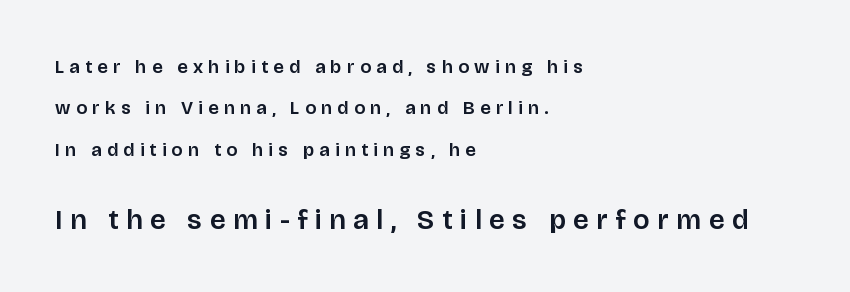
The rendering shows plain stroke endings on the letterforms — a sans-serif design. This layout puts the modest block above and the oversized block below. This sample uses expanded letter spacing, leaving extra air between glyphs. These lines are rendered in a variable-pitch font. Whoever set this chose breathing room over compactness in the vertical rhythm. The space directly below the letters is spotless.
